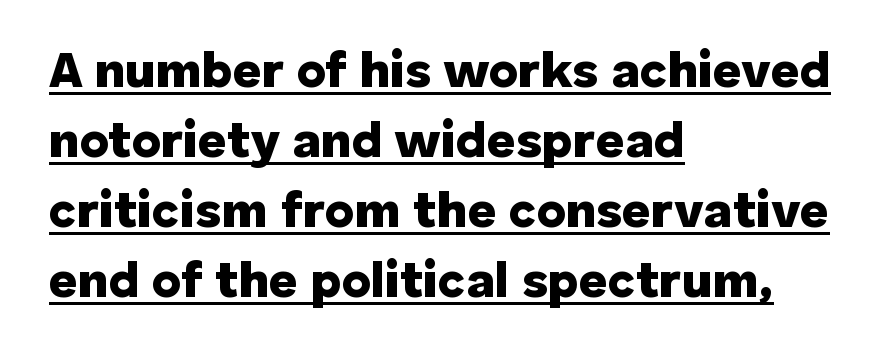
The image shows 50 px heavy sans-serif type, upright; set left-aligned, normal line spacing (1.4x), normal letter spacing, underlined; low stroke contrast and a medium x-height.
